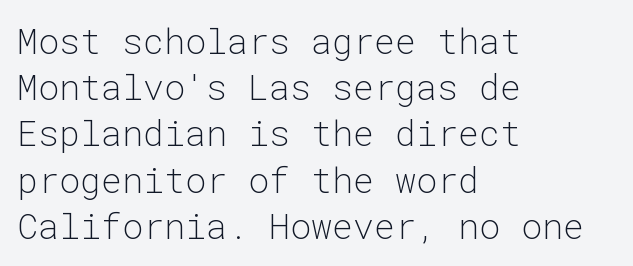
These glyphs show unthickened strokes, regular width or finer. Layout note: lines flush left. The face used here is rendered with its standard letterfit. Serifs: no, the terminals of the letterforms are clean. The specimen reads as upright at a glance.
